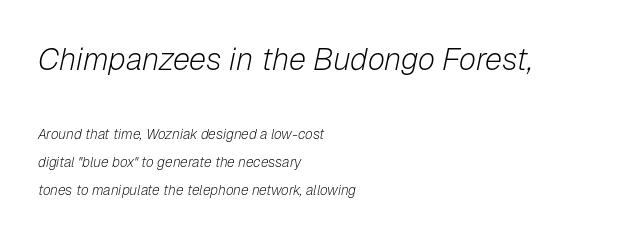
{"italic": "yes", "lean": "right", "slant_degrees": 12, "bold": "no", "weight": "light", "width": "normal", "stroke_contrast": "low", "x_height": "medium", "monospaced": "no", "underline": "no", "align": "left", "line_spacing": "loose", "line_spacing_ratio": 1.99, "letter_spacing": "normal", "letter_spacing_em": 0.0, "larger_block": "first", "size_ratio": 2.21, "glyph_px": 31}
